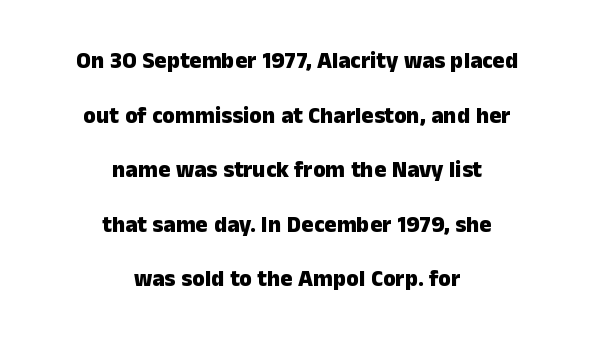
{"italic": "no", "bold": "yes", "underline": "no", "align": "center", "line_spacing": "loose", "line_spacing_ratio": 2.37, "letter_spacing": "normal", "letter_spacing_em": 0.0, "glyph_px": 23}
